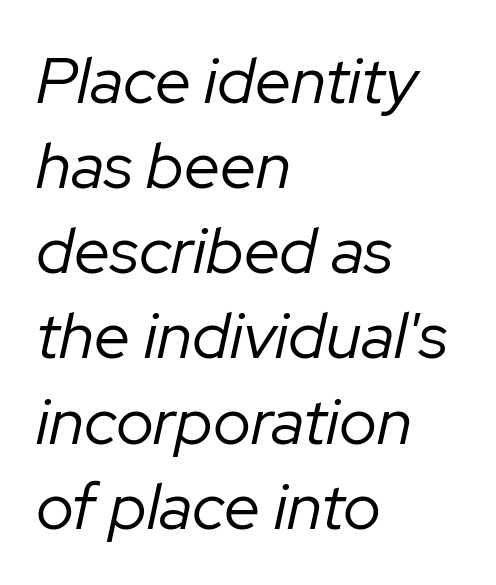
The face looks like a standard text weight, possibly lighter. The passage is arranged the way most books set body copy — flush left. Character widths vary here, with narrow letters taking less room than wide ones. If you measured baseline to baseline, you'd find a middling distance. The strip under each line holds only bare page.
